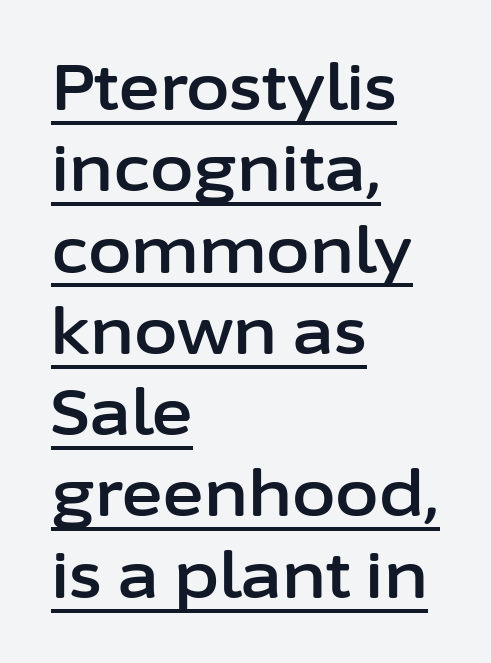
The image shows 63 px sans-serif type, upright; set left-aligned, normal line spacing (1.29x), normal letter spacing, underlined; low stroke contrast and a medium x-height.
